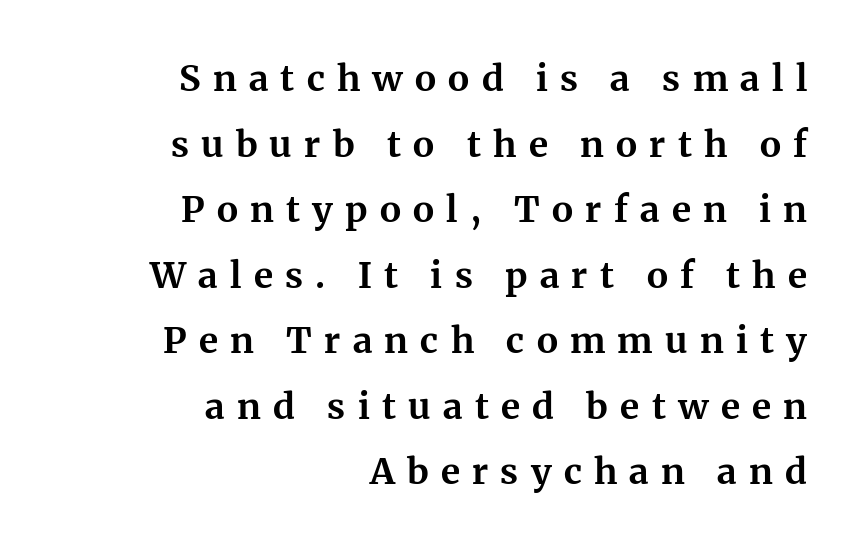
The image shows 36 px bold serif type, upright; set right-aligned, line spacing 1.82x, unusually wide letter spacing (+0.34 em), not underlined; medium stroke contrast and a medium x-height.
